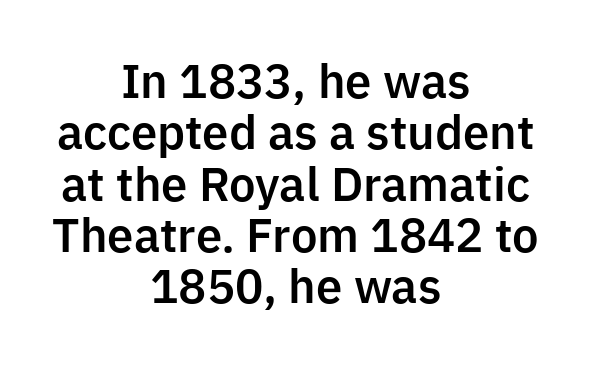
The image shows 45 px sans-serif type, upright; set centered, tight line spacing (1.14x), normal letter spacing, not underlined; low stroke contrast and a medium x-height.
